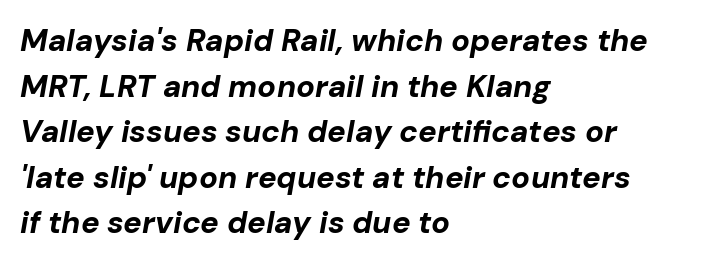
Q: Is the text bold? A: Yes.
Q: Is the text italic (slanted)? A: Yes, it leans right by about 10 degrees.
Q: Is the text underlined? A: No.
Q: How is the paragraph aligned? A: Left-aligned.
Q: Is the spacing between letters normal or unusually wide? A: Normal.
Q: Is the spacing between lines tight, normal or loose? A: Normal.
Q: Width (condensed, normal, or wide)? A: Normal.
Q: Stroke contrast? A: Low.
Q: x-height? A: Medium.
Q: Monospaced? A: No.
